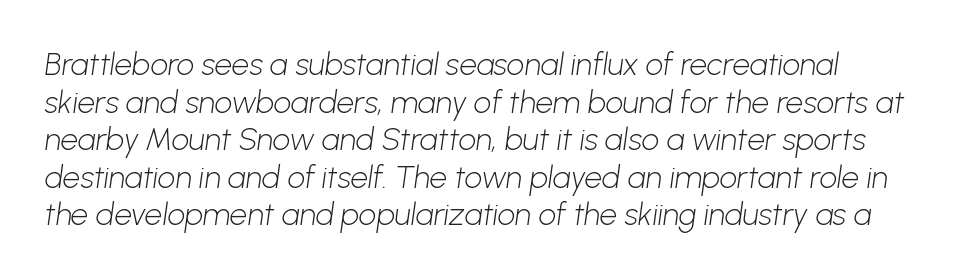
{"serif": "no", "bold": "no", "weight": "light", "width": "normal", "stroke_contrast": "low", "x_height": "medium", "monospaced": "no", "underline": "no", "line_spacing_ratio": 1.21, "letter_spacing": "normal", "letter_spacing_em": 0.0, "glyph_px": 31}
